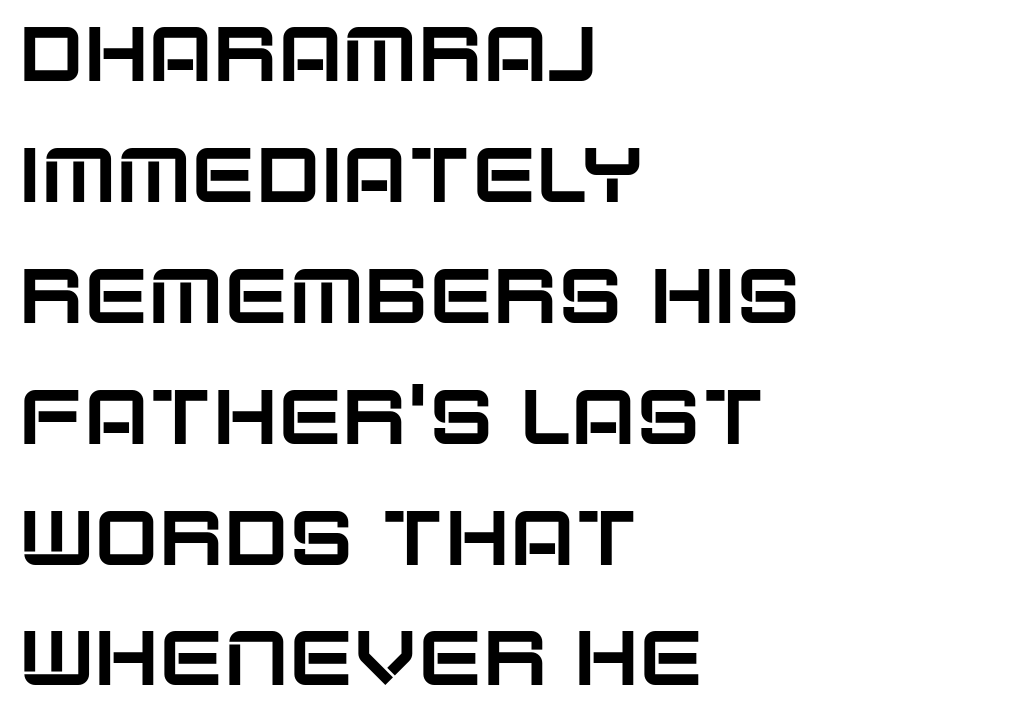
Note: no serifs on the glyphs. The vertical gap from one line to the next is medium. Varying glyph widths throughout — classic text-font behaviour. The zone under the glyphs is completely vacant. The horizontal fit of the characters is conventional and even.
